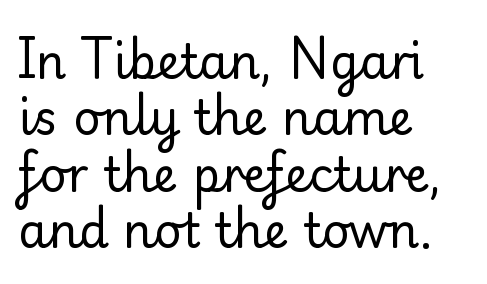
Q: Is the text bold? A: No.
Q: Is the text italic (slanted)? A: No, it is upright.
Q: Is the typeface a serif or a sans-serif typeface? A: Serif.
Q: Is the text underlined? A: No.
Q: How is the paragraph aligned? A: Left-aligned.
Q: Is the spacing between letters normal or unusually wide? A: Normal.
Q: Width (condensed, normal, or wide)? A: Normal.
Q: Stroke contrast? A: Low.
Q: x-height? A: Small.
Q: Monospaced? A: No.
